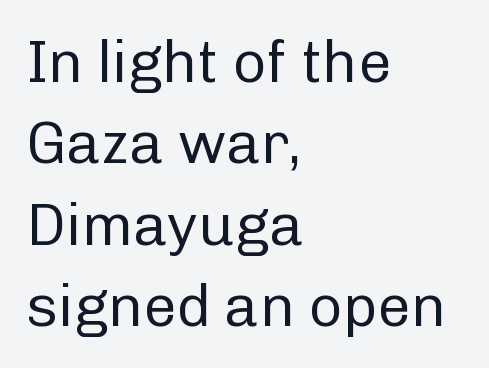
{"serif": "no", "italic": "no", "bold": "no", "weight": "regular", "width": "normal", "stroke_contrast": "low", "x_height": "medium", "monospaced": "no", "underline": "no", "align": "left", "line_spacing": "normal", "line_spacing_ratio": 1.38, "letter_spacing": "normal", "letter_spacing_em": 0.0, "glyph_px": 59}
